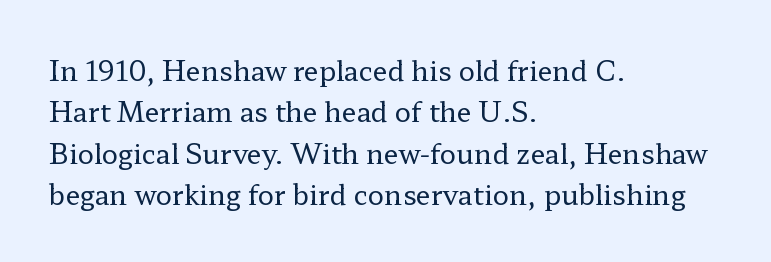
Q: Is the text bold? A: No.
Q: Is the text italic (slanted)? A: No, it is upright.
Q: Is the text underlined? A: No.
Q: How is the paragraph aligned? A: Left-aligned.
Q: Is the spacing between letters normal or unusually wide? A: Normal.
Q: Is the spacing between lines tight, normal or loose? A: Normal.
